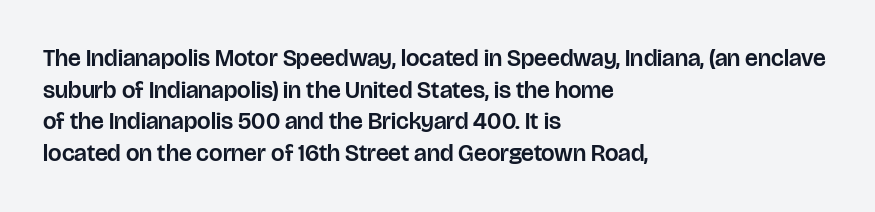
Q: Is the text italic (slanted)? A: No, it is upright.
Q: Is the text underlined? A: No.
Q: How is the paragraph aligned? A: Left-aligned.
Q: Is the spacing between letters normal or unusually wide? A: Normal.
Q: Is the spacing between lines tight, normal or loose? A: Normal.
